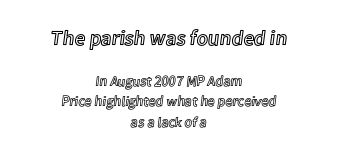
{"underline": "no", "align": "center", "line_spacing": "normal", "line_spacing_ratio": 1.47, "letter_spacing": "normal", "letter_spacing_em": 0.0, "larger_block": "first", "size_ratio": 1.5, "glyph_px": 21}
